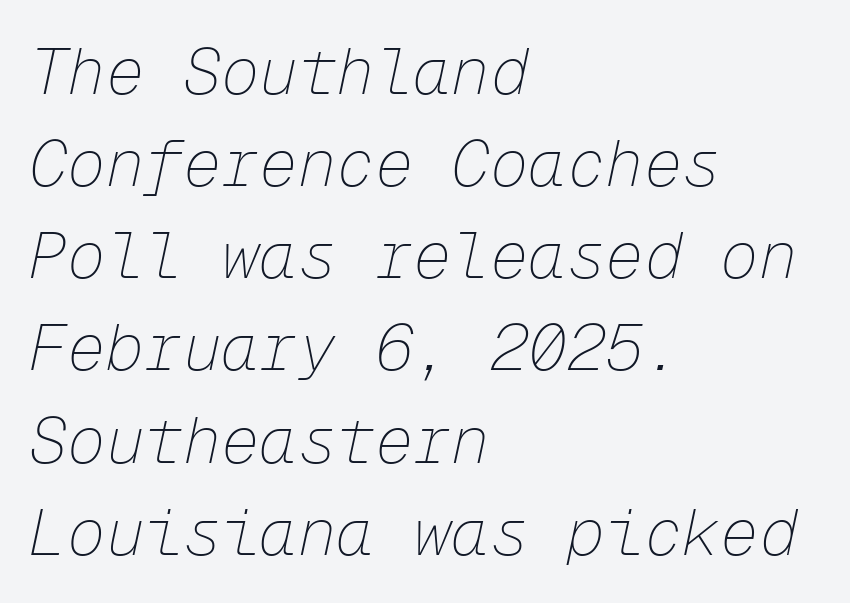
{"italic": "yes", "lean": "right", "slant_degrees": 12, "bold": "no", "weight": "thin", "width": "normal", "stroke_contrast": "low", "x_height": "medium", "monospaced": "yes", "underline": "no", "align": "left", "line_spacing": "normal", "line_spacing_ratio": 1.44, "letter_spacing": "normal", "letter_spacing_em": 0.0, "glyph_px": 64}
